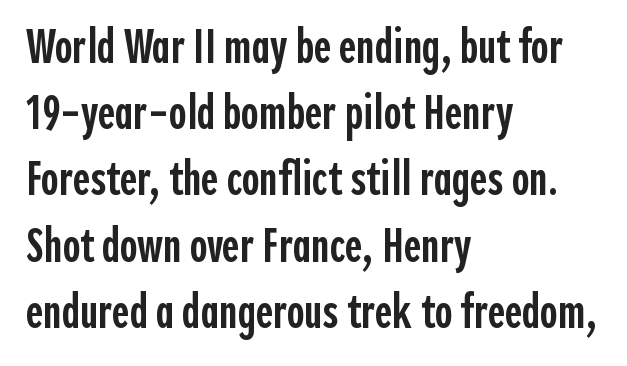
No italicization has been applied; the sample stays upright. The rag falls on the right side of this text block. Spacing verdict: proportional, widths tailored to each character. Anything drawn beneath the words? Only blank space. A bit beefed up — I'd call it semibold rather than bold. Compared with typical paragraphs, the rows here are spaced about the same.
